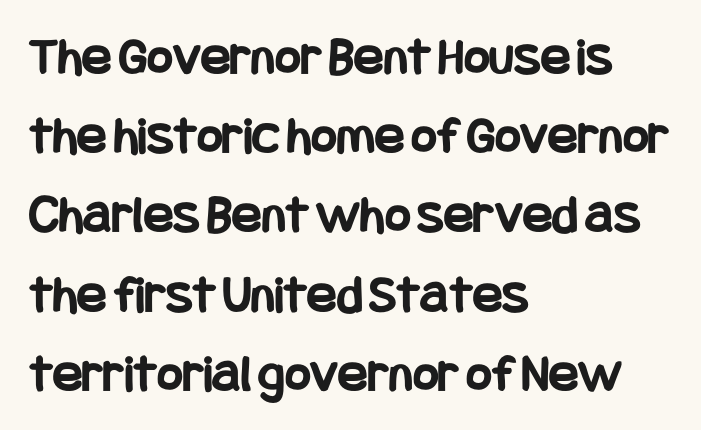
Q: Is the text bold? A: Yes.
Q: Is the text italic (slanted)? A: No, it is upright.
Q: Is the typeface a serif or a sans-serif typeface? A: Sans-serif.
Q: Is the text underlined? A: No.
Q: How is the paragraph aligned? A: Left-aligned.
Q: Is the spacing between letters normal or unusually wide? A: Normal.
Q: Is the spacing between lines tight, normal or loose? A: Normal.
Q: Width (condensed, normal, or wide)? A: Condensed.
Q: Stroke contrast? A: Low.
Q: x-height? A: Large.
